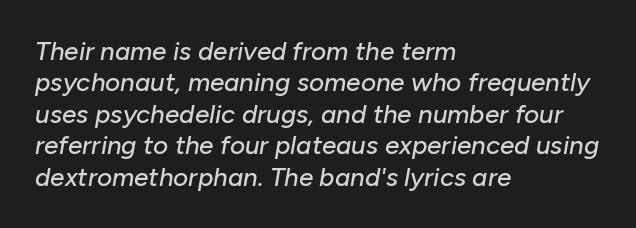
The image shows 26 px text type, italic (leaning right); set left-aligned, line spacing 1.21x, normal letter spacing, not underlined.
